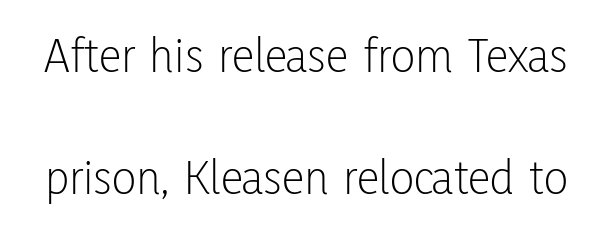
Q: Is the text bold? A: No.
Q: Is the text italic (slanted)? A: No, it is upright.
Q: Is the typeface a serif or a sans-serif typeface? A: Sans-serif.
Q: Is the text underlined? A: No.
Q: Is the spacing between letters normal or unusually wide? A: Normal.
Q: Is the spacing between lines tight, normal or loose? A: Loose.
Q: Width (condensed, normal, or wide)? A: Condensed.
Q: Stroke contrast? A: Low.
Q: x-height? A: Medium.
Q: Monospaced? A: No.
